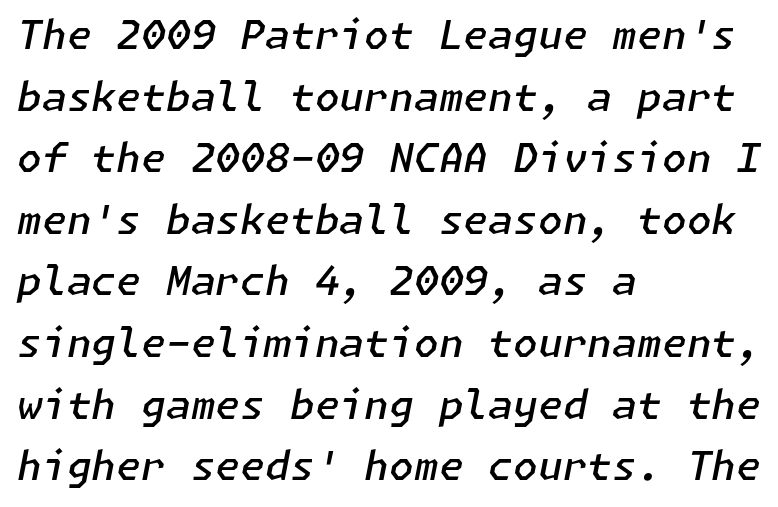
Check under the words: just untouched page. Does the leading feel generous? No, just average. Stems and bowls a touch heavier than normal — semibold. If you drew a ruler down the left edge, every line would touch it. The horizontal fit of the characters is conventional and even. Is the type slanted? Yes — the strokes lean at a clear angle.
